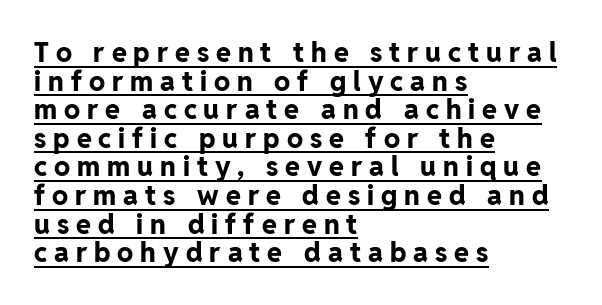
{"italic": "no", "bold": "yes", "underline": "yes", "align": "left", "line_spacing": "tight", "line_spacing_ratio": 1.06, "letter_spacing": "wide", "letter_spacing_em": 0.26, "glyph_px": 27}
